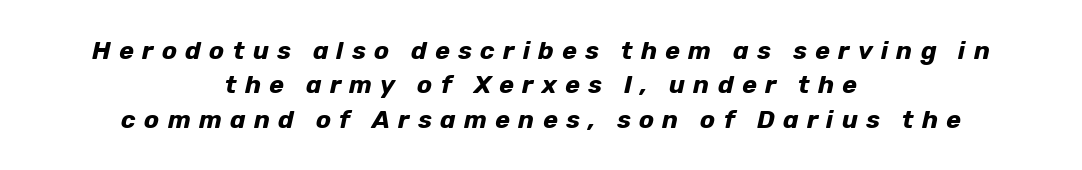
Words float on clear page, feet unadorned. How are the letters spaced? Widely, with obvious added tracking. It's the slanting kind of type. Every letter is thick-stroked: bold, no question. Normally led — the rows are evenly, conventionally spaced. Typeset on center — no edge is straight.
